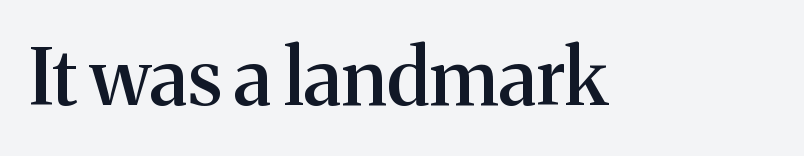
{"serif": "yes", "italic": "no", "bold": "semi", "weight": "semibold", "width": "normal", "stroke_contrast": "medium", "x_height": "medium", "monospaced": "no", "underline": "no", "letter_spacing": "normal", "letter_spacing_em": 0.0, "glyph_px": 77}
